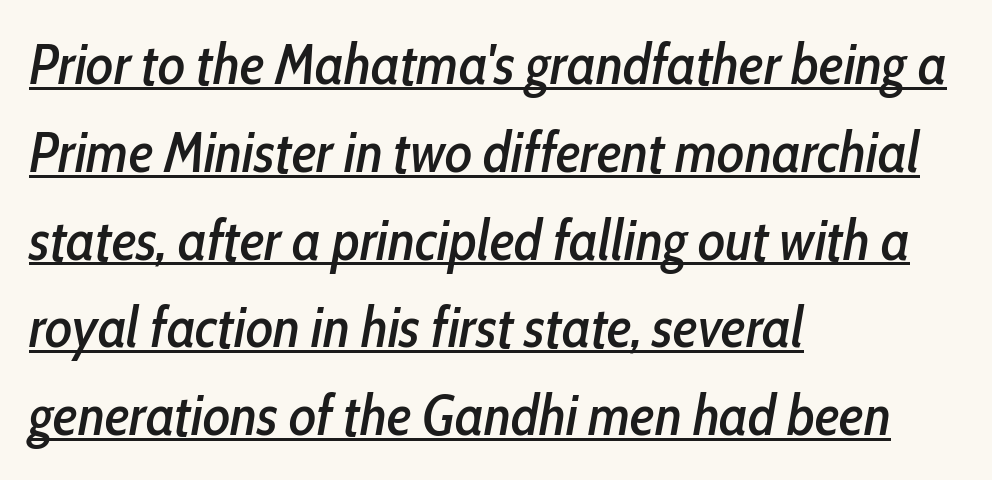
The image shows 57 px condensed type, italic (leaning right); set left-aligned, normal line spacing (1.54x), normal letter spacing, underlined; low stroke contrast and a medium x-height.
